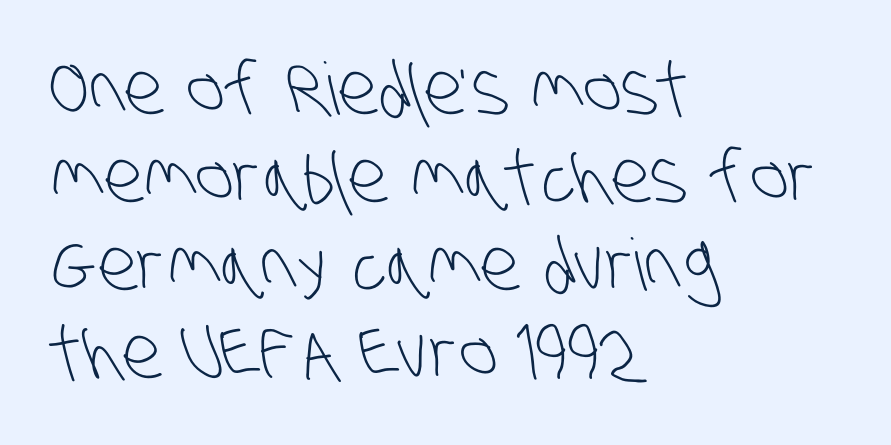
The image shows 72 px light, condensed sans-serif type; set left-aligned, line spacing 1.22x, normal letter spacing, not underlined; low stroke contrast and a large x-height.
